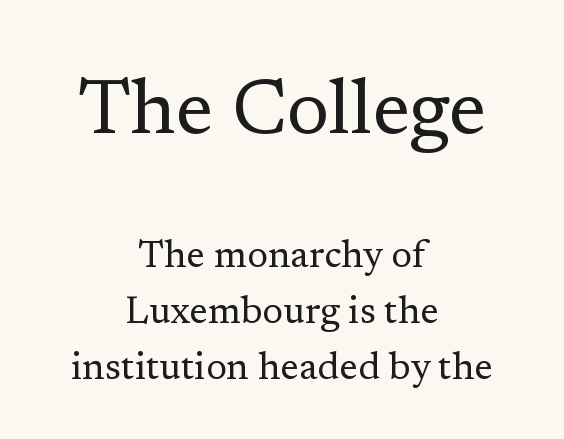
The image shows 77 px regular-weight serif type, upright; set centered, normal line spacing (1.48x), normal letter spacing, not underlined; the first (top) block is 2.03x larger; low stroke contrast and a medium x-height.
